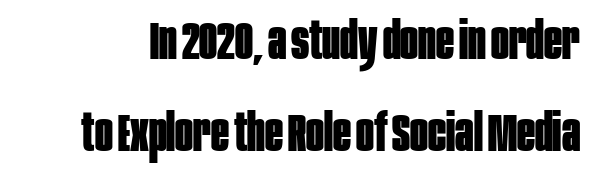
The image shows 53 px bold, condensed sans-serif type, upright; set line spacing 1.74x, normal letter spacing, not underlined; low stroke contrast and a large x-height.
